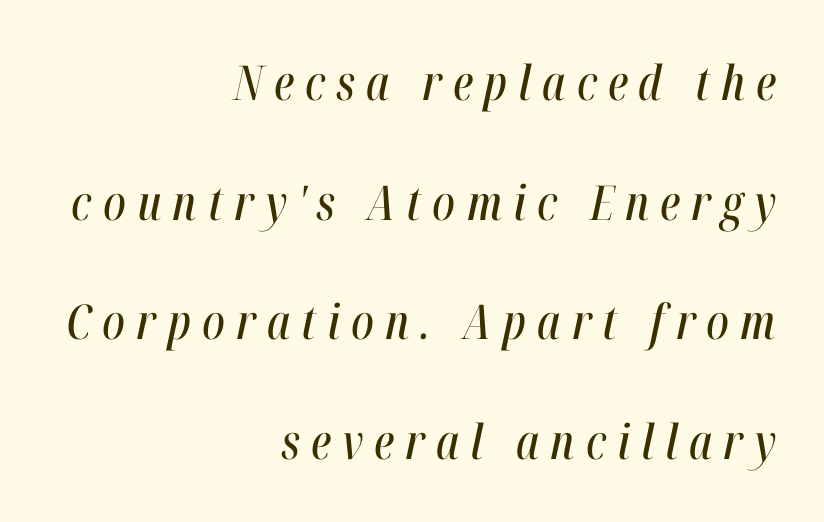
Q: Is the text italic (slanted)? A: Yes, it leans right by about 12 degrees.
Q: Is the text underlined? A: No.
Q: How is the paragraph aligned? A: Right-aligned.
Q: Is the spacing between letters normal or unusually wide? A: Unusually wide.
Q: Is the spacing between lines tight, normal or loose? A: Loose.
Q: Width (condensed, normal, or wide)? A: Condensed.
Q: Stroke contrast? A: High.
Q: x-height? A: Medium.
Q: Monospaced? A: No.
